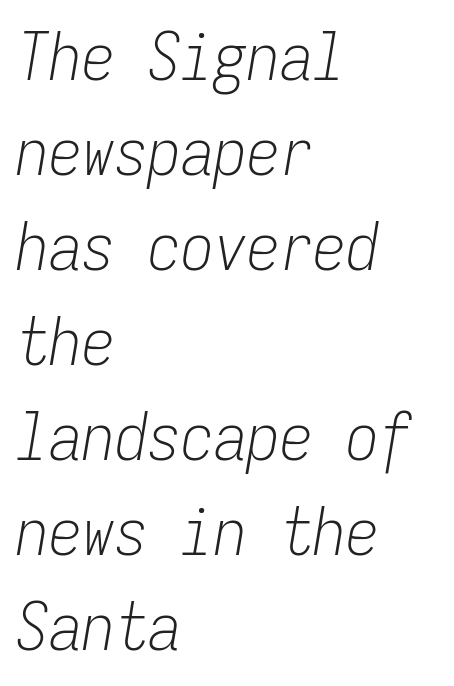
The image shows 66 px light, condensed type, italic (leaning right), monospaced; set left-aligned, normal line spacing (1.44x), normal letter spacing, not underlined; low stroke contrast and a medium x-height.
